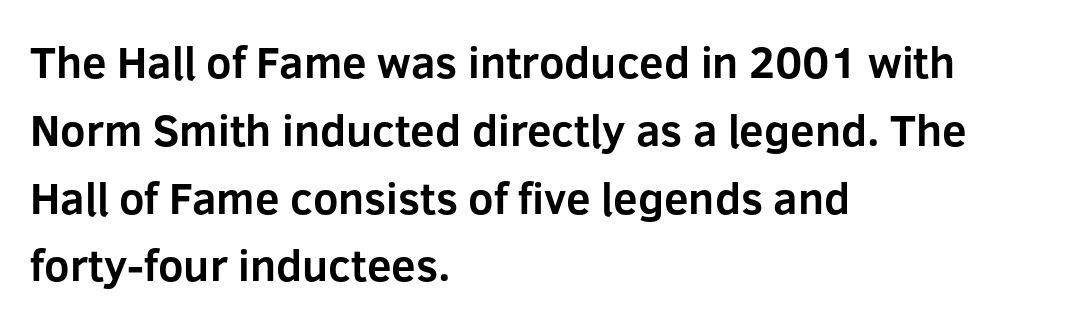
{"serif": "no", "italic": "no", "bold": "yes", "weight": "bold", "width": "normal", "stroke_contrast": "low", "x_height": "medium", "monospaced": "no", "underline": "no", "align": "left", "line_spacing": "normal", "line_spacing_ratio": 1.54, "letter_spacing": "normal", "letter_spacing_em": 0.0, "glyph_px": 44}
